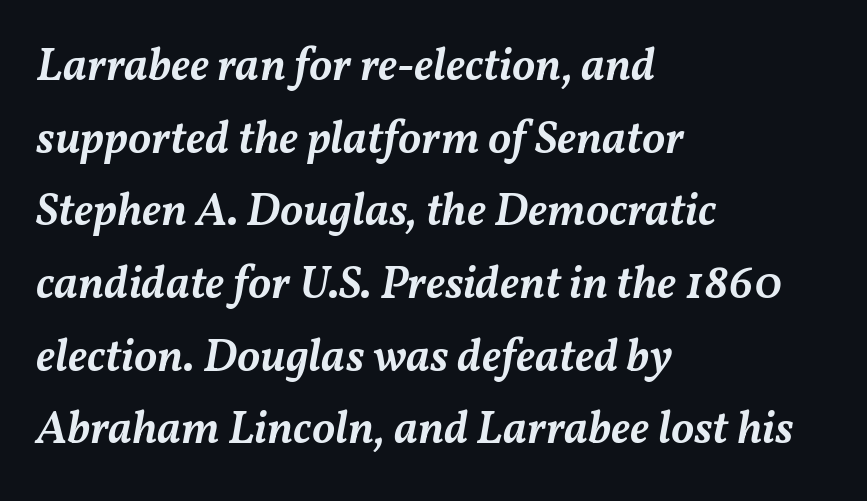
The image shows 46 px semibold type, italic (leaning right); set left-aligned, normal line spacing (1.58x), normal letter spacing, not underlined; medium stroke contrast and a medium x-height.
